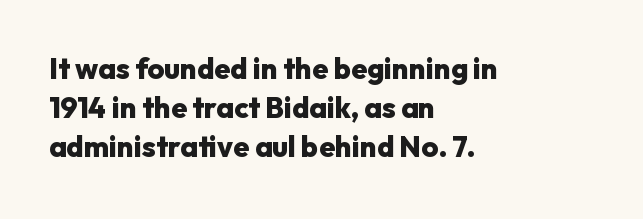
Do the letters lean? They stand straight. Is this a fixed-width face? No — the glyphs have proportional, varying widths. If you measured baseline to baseline, you'd find a middling distance. The horizontal fit of the characters is conventional and even.
